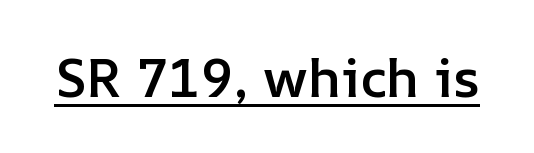
The image shows 54 px semibold type, upright; set normal letter spacing, underlined; low stroke contrast and a medium x-height.
